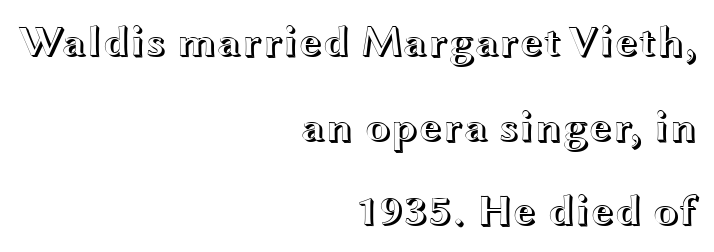
{"italic": "no", "width": "wide", "x_height": "medium", "monospaced": "no", "underline": "no", "align": "right", "line_spacing": "loose", "line_spacing_ratio": 1.97, "letter_spacing": "normal", "letter_spacing_em": 0.0, "glyph_px": 43}
